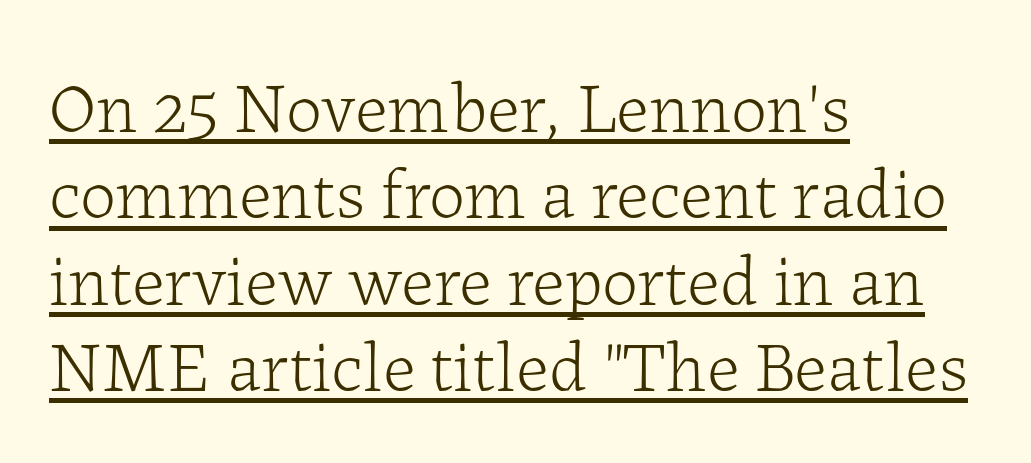
Underlined type. You can tell from the footed stems that serif type was used. A student would call this left alignment; a typographer would say flush left, rag right. Tracking here is standard; glyphs follow each other at the usual distance. Weight class: somewhere from thin through regular. Quick note: not italic, upright.
